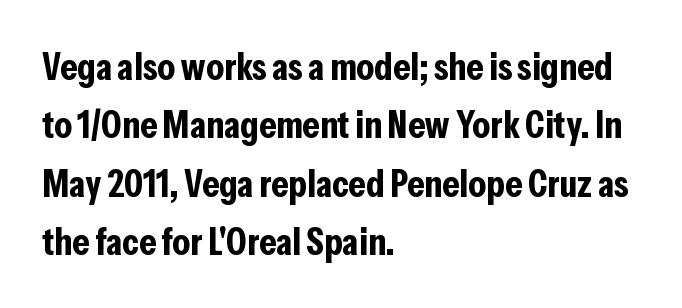
The lines in this sample share a left origin and differ only in where they stop. Leading matches the norm, producing a regular column. Strong, thick strokes mark this as bold type. Look at the tracking — it's just the regular setting, nothing added.
